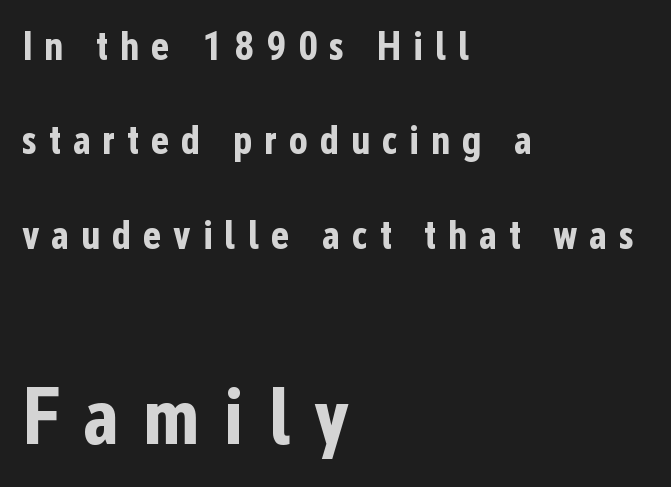
Larger block? The one below; the one above is distinctly smaller. The line-height multiplier appears high, well above default. Words float on clear page, feet unadorned. Looks like regular typesetting: each glyph gets only the width it needs. Weight: bold. No italicization has been applied; the sample stays upright.
